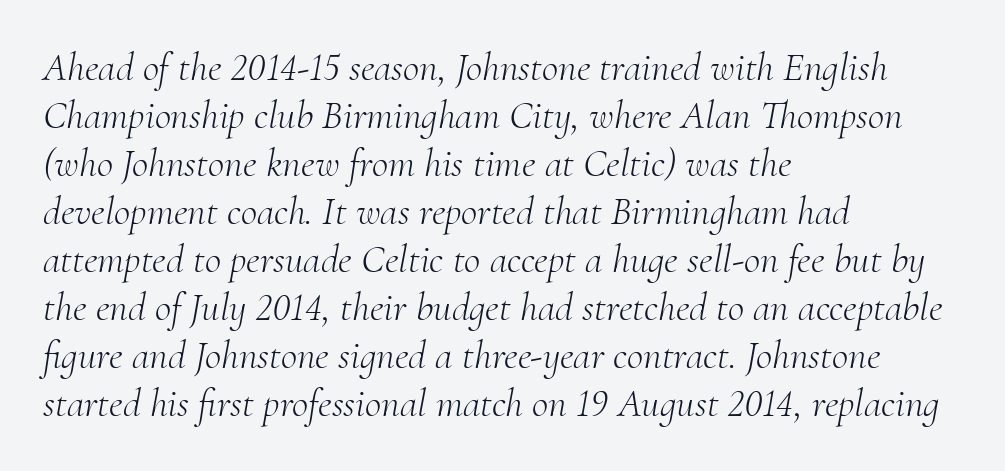
{"serif": "yes", "italic": "yes", "lean": "right", "slant_degrees": 10, "bold": "no", "weight": "light", "width": "normal", "stroke_contrast": "medium", "x_height": "small", "monospaced": "no", "underline": "no", "align": "left", "line_spacing_ratio": 1.2, "letter_spacing": "normal", "letter_spacing_em": 0.0, "glyph_px": 40}
